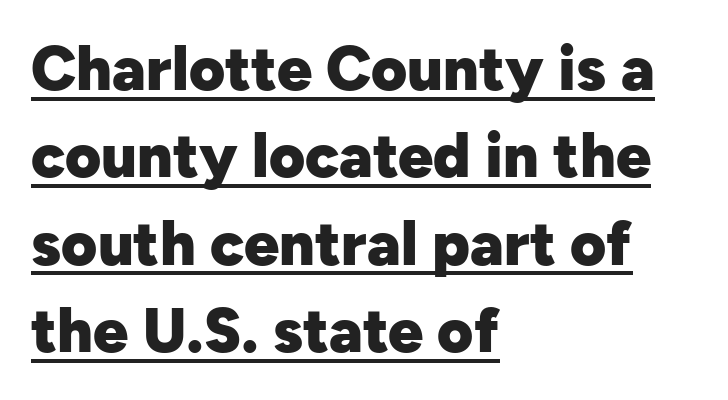
Q: Is the text bold? A: Yes.
Q: Is the text italic (slanted)? A: No, it is upright.
Q: Is the typeface a serif or a sans-serif typeface? A: Sans-serif.
Q: Is the text underlined? A: Yes.
Q: How is the paragraph aligned? A: Left-aligned.
Q: Is the spacing between letters normal or unusually wide? A: Normal.
Q: Is the spacing between lines tight, normal or loose? A: Normal.
Q: Width (condensed, normal, or wide)? A: Normal.
Q: Stroke contrast? A: Low.
Q: x-height? A: Medium.
Q: Monospaced? A: No.
